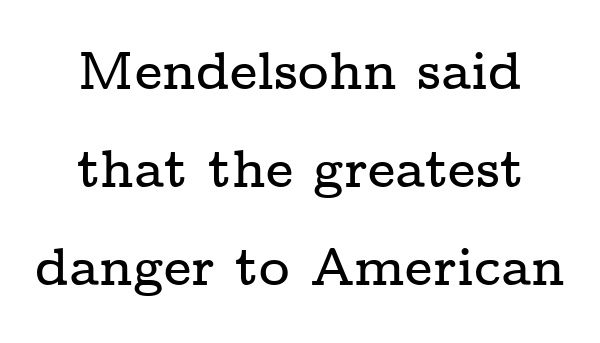
{"serif": "yes", "italic": "no", "width": "wide", "stroke_contrast": "low", "x_height": "medium", "monospaced": "no", "underline": "no", "align": "center", "line_spacing_ratio": 1.85, "letter_spacing": "normal", "letter_spacing_em": 0.0, "glyph_px": 53}
